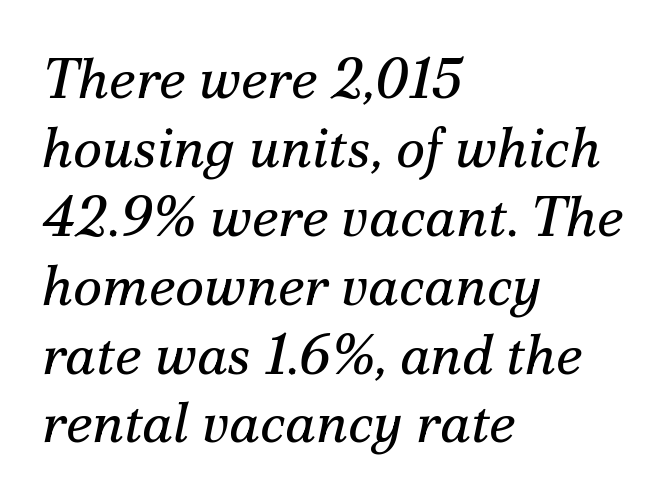
The image shows 56 px regular-weight serif type, italic (leaning right); set left-aligned, line spacing 1.23x, normal letter spacing, not underlined; medium stroke contrast and a small x-height.
